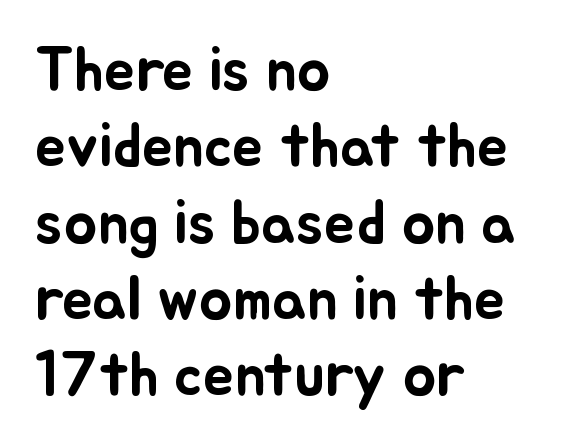
The image shows 62 px text type, upright; set left-aligned, line spacing 1.23x, normal letter spacing, not underlined; low stroke contrast and a small x-height.
